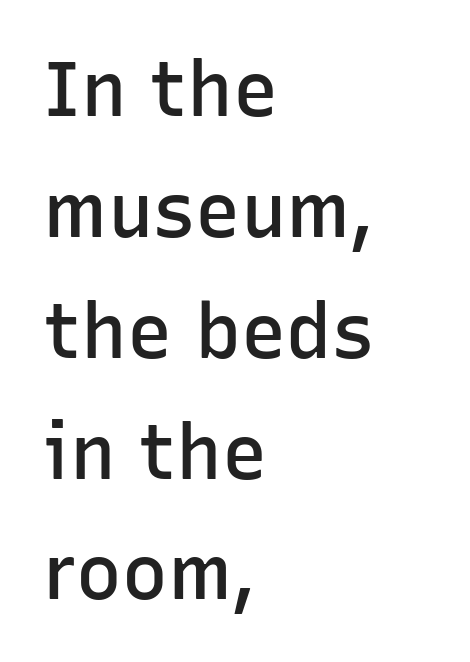
Does the type have serifs? No, each stem ends abruptly. Quick note: interline space is typical. The rag falls on the right side of this text block. This sample uses plain, unmodified letter spacing. The typesetting leans somewhat heavy: a semibold.
